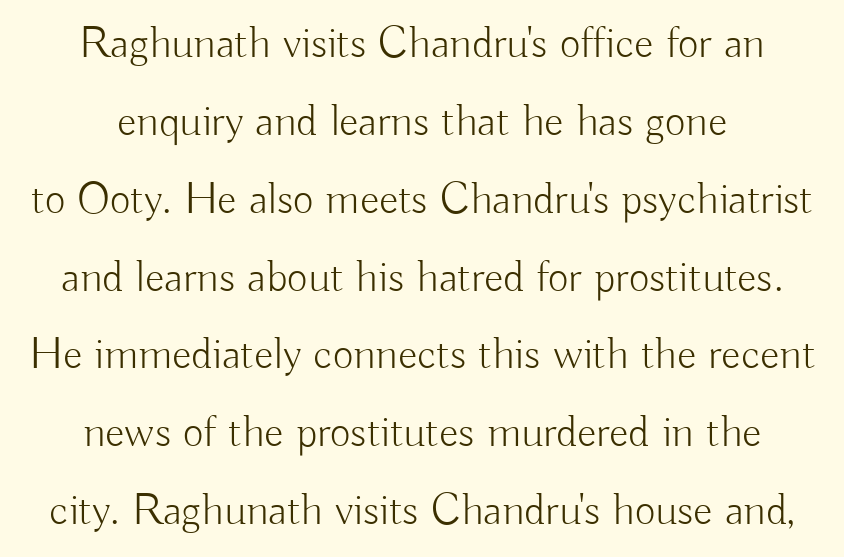
{"serif": "no", "italic": "no", "bold": "no", "weight": "light", "width": "normal", "stroke_contrast": "low", "x_height": "small", "monospaced": "no", "underline": "no", "align": "center", "line_spacing_ratio": 1.73, "letter_spacing": "normal", "letter_spacing_em": 0.0, "glyph_px": 45}
